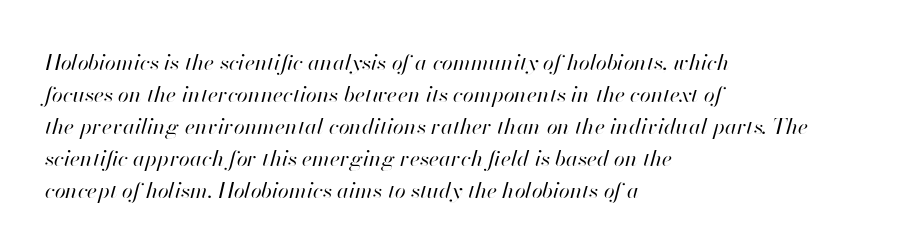
{"italic": "yes", "lean": "right", "slant_degrees": 13, "bold": "no", "underline": "no", "align": "left", "line_spacing": "normal", "line_spacing_ratio": 1.45, "letter_spacing": "normal", "letter_spacing_em": 0.0, "glyph_px": 22}
